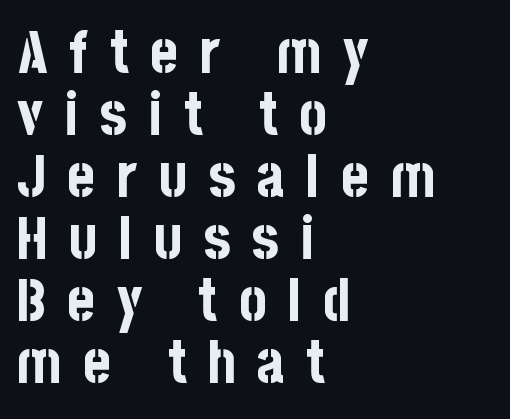
A typesetter would mark this as roman, not italic. The glyphs have the mass of a bold cut. The letters are spread apart with noticeably loose tracking. The baseline area is clear.
